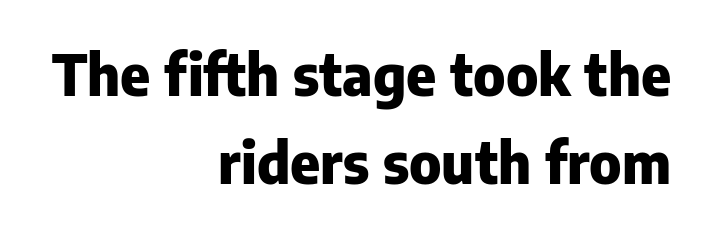
The image shows 57 px heavy sans-serif type, upright; set right-aligned, normal line spacing (1.55x), normal letter spacing, not underlined; low stroke contrast and a medium x-height.
